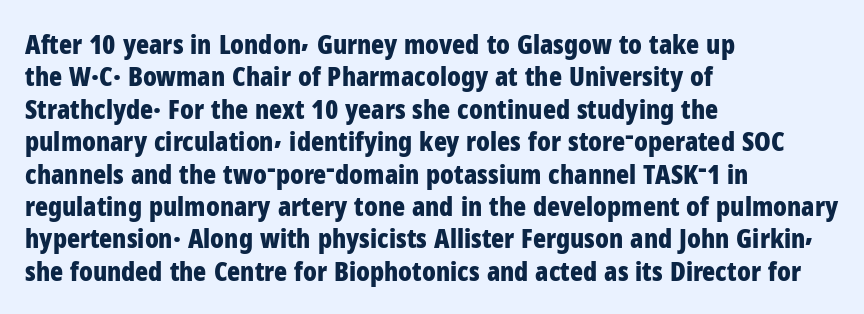
The image shows 27 px bold type, upright; set left-aligned, line spacing 1.2x, normal letter spacing, not underlined.
